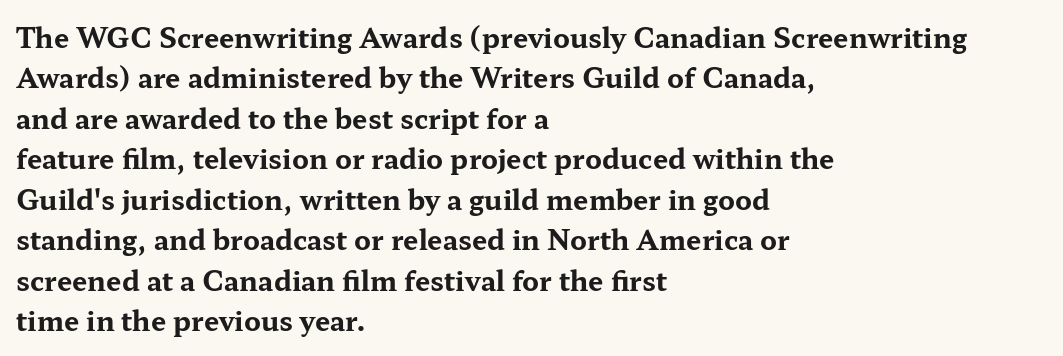
The image shows 27 px bold type, upright; set left-aligned, normal line spacing (1.5x), normal letter spacing, not underlined.
